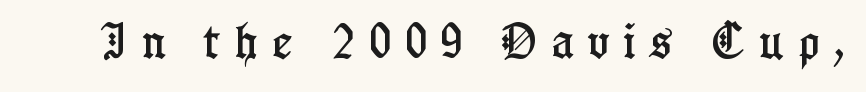
Varying glyph widths throughout — classic text-font behaviour. Plain, unruled lines of type. Caption: expanded tracking, letters set apart. To sum up the face: it has serifs. The specimen reads as upright at a glance.
